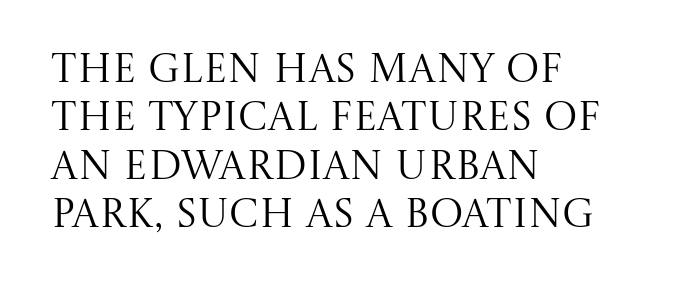
Q: Is the text bold? A: No.
Q: Is the text italic (slanted)? A: No, it is upright.
Q: Is the typeface a serif or a sans-serif typeface? A: Serif.
Q: Is the text underlined? A: No.
Q: How is the paragraph aligned? A: Left-aligned.
Q: Is the spacing between letters normal or unusually wide? A: Normal.
Q: Width (condensed, normal, or wide)? A: Normal.
Q: Stroke contrast? A: Medium.
Q: x-height? A: Large.
Q: Monospaced? A: No.
